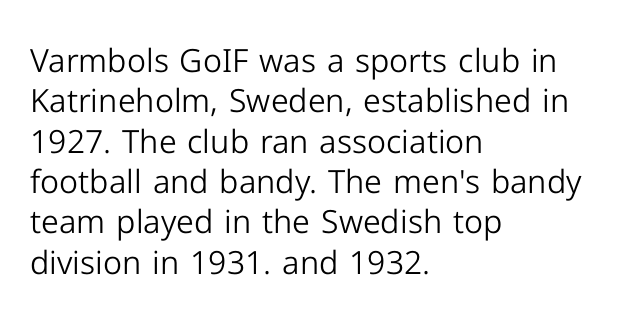
The image shows 32 px light sans-serif type, upright; set left-aligned, normal line spacing (1.26x), normal letter spacing, not underlined; low stroke contrast and a medium x-height.
